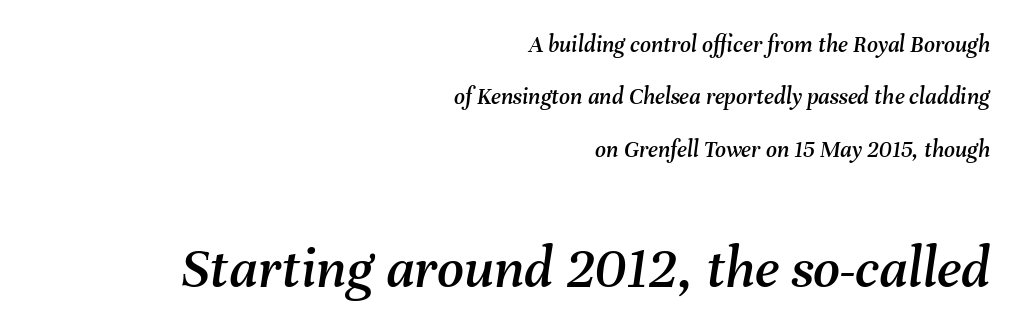
The image shows 59 px text type, italic (leaning right); set right-aligned, loose line spacing (2.18x), normal letter spacing, not underlined; the second (bottom) block is 2.46x larger; medium stroke contrast and a medium x-height.
